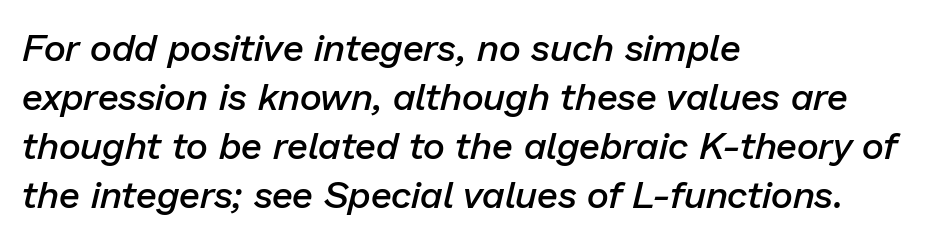
Q: Is the text bold? A: Semi-bold.
Q: Is the text italic (slanted)? A: Yes, it leans right by about 13 degrees.
Q: Is the text underlined? A: No.
Q: How is the paragraph aligned? A: Left-aligned.
Q: Is the spacing between letters normal or unusually wide? A: Normal.
Q: Is the spacing between lines tight, normal or loose? A: Normal.
Q: Width (condensed, normal, or wide)? A: Normal.
Q: Stroke contrast? A: Low.
Q: x-height? A: Medium.
Q: Monospaced? A: No.
